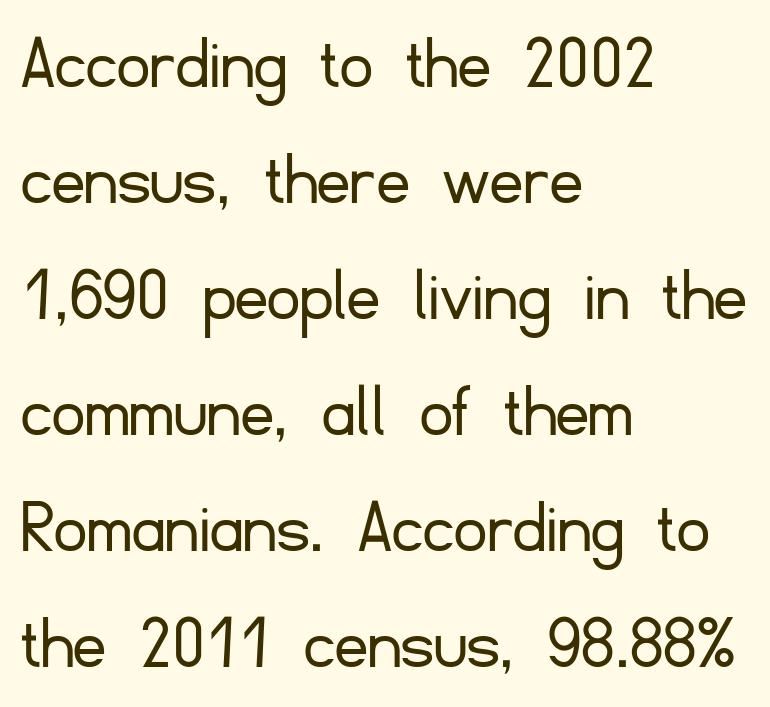
The image shows 80 px light sans-serif type, upright; set left-aligned, normal line spacing (1.45x), normal letter spacing, not underlined; low stroke contrast and a small x-height.
